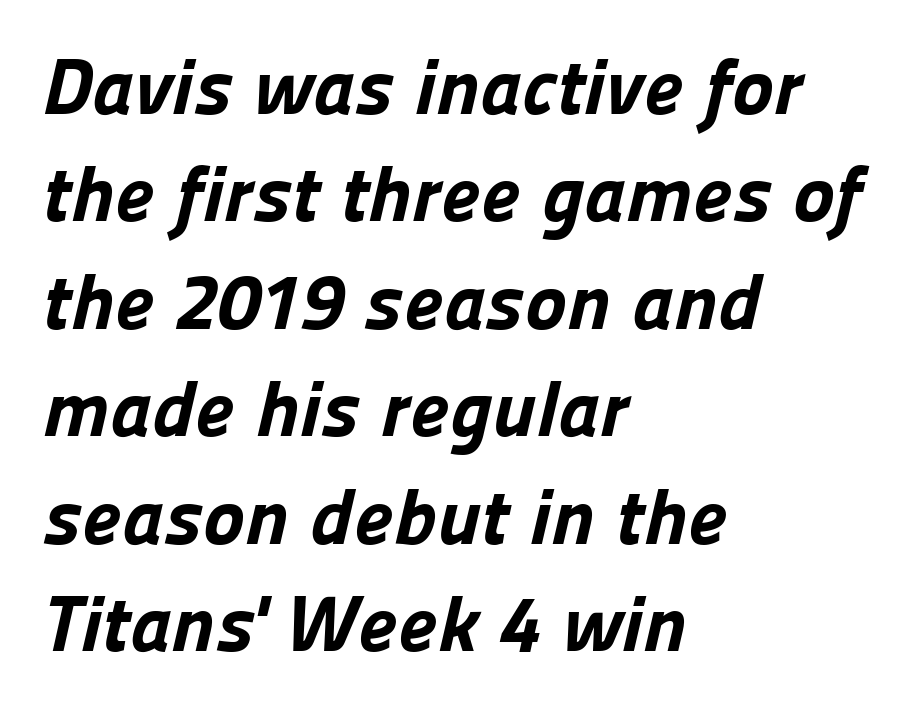
{"serif": "no", "bold": "yes", "weight": "bold", "width": "normal", "stroke_contrast": "low", "x_height": "medium", "monospaced": "no", "underline": "no", "align": "left", "line_spacing": "normal", "line_spacing_ratio": 1.36, "letter_spacing": "normal", "letter_spacing_em": 0.0, "glyph_px": 79}
